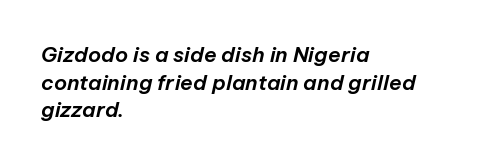
Q: Is the text italic (slanted)? A: Yes, it leans right by about 12 degrees.
Q: Is the text underlined? A: No.
Q: How is the paragraph aligned? A: Left-aligned.
Q: Is the spacing between letters normal or unusually wide? A: Normal.
Q: Is the spacing between lines tight, normal or loose? A: Normal.
